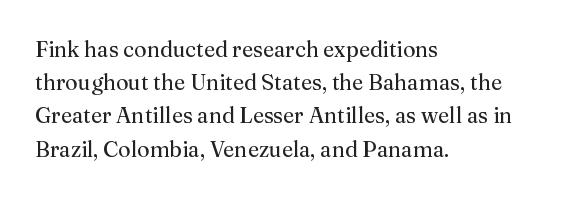
{"italic": "no", "bold": "no", "underline": "no", "align": "left", "line_spacing": "normal", "line_spacing_ratio": 1.51, "letter_spacing": "normal", "letter_spacing_em": 0.0, "glyph_px": 22}
